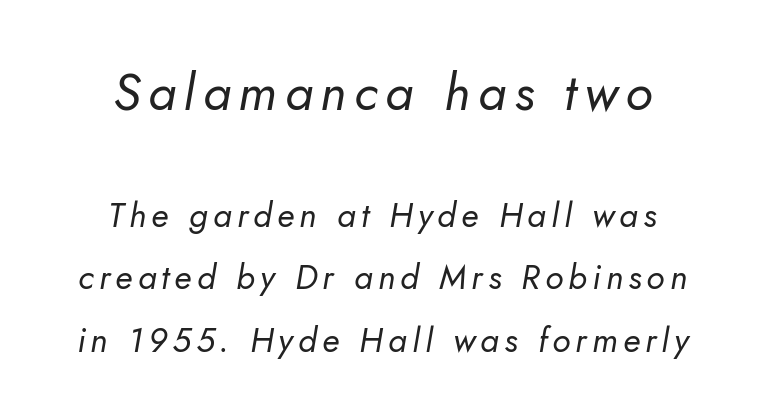
Do the characters align in a grid? No, the font is proportional. Weight: regular or lighter. Bigger letters appear in the top chunk; the bottom chunk is reduced. The paragraph shown floats in the horizontal middle. Descenders hang freely into open space. I'd call this a sans setting — the letters go barefoot.
